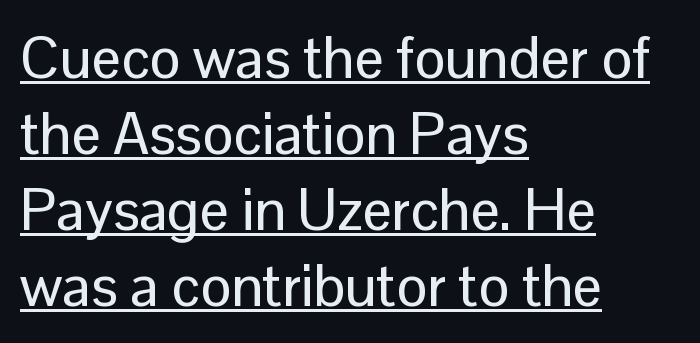
These lines stack with their left ends in a neat column. You could not count columns in this text — the font is proportionally spaced. Short note: letters normally spaced. Font category for this specimen: sans-serif. Upright lettering throughout. Vertically, the passage feels balanced, rows spaced as you'd expect.
